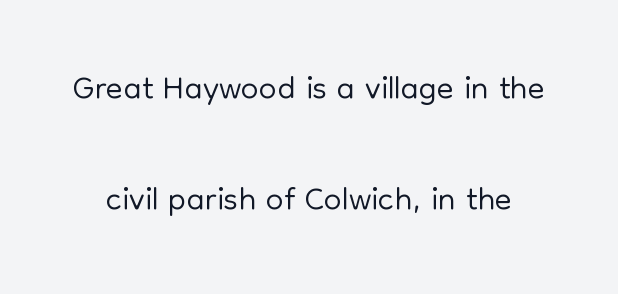
Q: Is the text bold? A: No.
Q: Is the text italic (slanted)? A: No, it is upright.
Q: Is the typeface a serif or a sans-serif typeface? A: Sans-serif.
Q: Is the text underlined? A: No.
Q: Is the spacing between letters normal or unusually wide? A: Normal.
Q: Is the spacing between lines tight, normal or loose? A: Loose.
Q: Width (condensed, normal, or wide)? A: Normal.
Q: Stroke contrast? A: Low.
Q: x-height? A: Medium.
Q: Monospaced? A: No.
